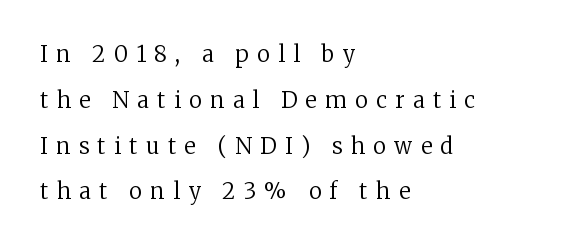
{"italic": "no", "bold": "no", "underline": "no", "align": "left", "line_spacing": "loose", "line_spacing_ratio": 2.08, "letter_spacing": "wide", "letter_spacing_em": 0.38, "glyph_px": 22}
